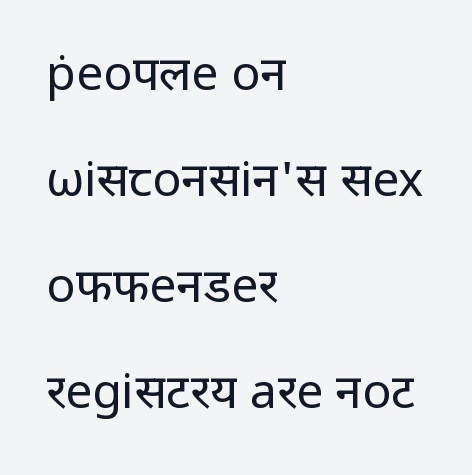
{"serif": "no", "italic": "no", "bold": "no", "weight": "regular", "width": "normal", "stroke_contrast": "low", "x_height": "medium", "monospaced": "no", "underline": "no", "align": "left", "line_spacing": "loose", "line_spacing_ratio": 2.21, "letter_spacing": "normal", "letter_spacing_em": 0.0, "glyph_px": 48}
